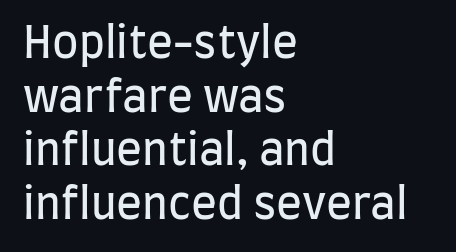
Q: Is the text bold? A: No.
Q: Is the text italic (slanted)? A: No, it is upright.
Q: Is the typeface a serif or a sans-serif typeface? A: Sans-serif.
Q: Is the text underlined? A: No.
Q: How is the paragraph aligned? A: Left-aligned.
Q: Is the spacing between letters normal or unusually wide? A: Normal.
Q: Is the spacing between lines tight, normal or loose? A: Normal.
Q: Width (condensed, normal, or wide)? A: Condensed.
Q: Stroke contrast? A: Low.
Q: x-height? A: Large.
Q: Monospaced? A: No.
